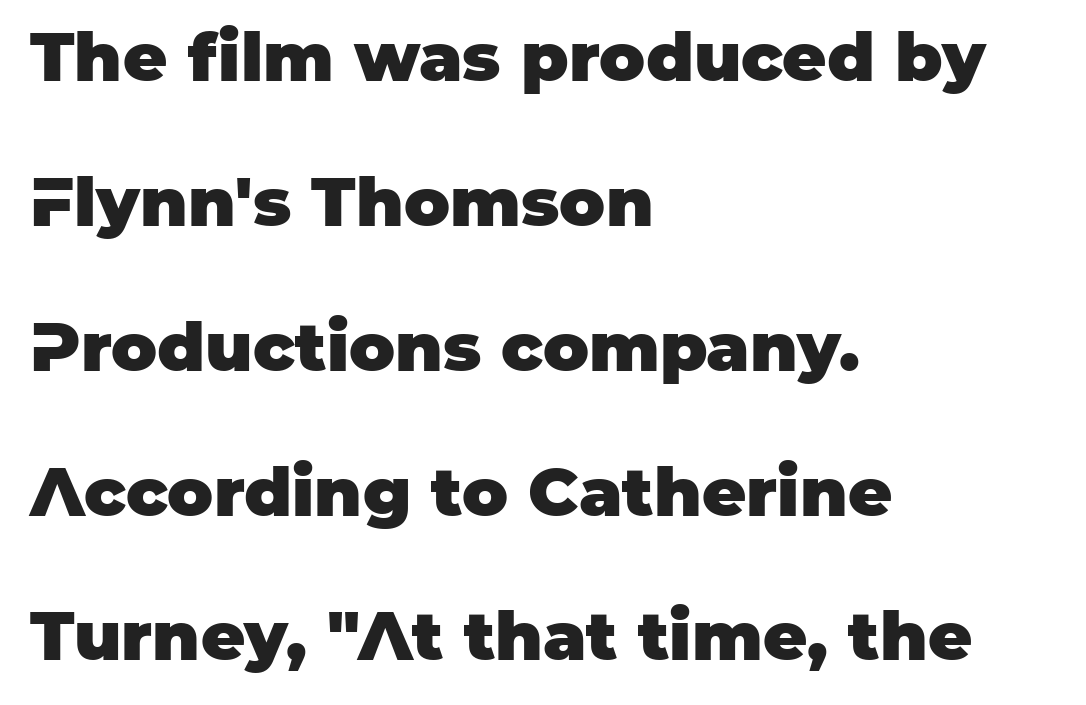
Q: Is the text bold? A: Yes.
Q: Is the text italic (slanted)? A: No, it is upright.
Q: Is the typeface a serif or a sans-serif typeface? A: Sans-serif.
Q: Is the text underlined? A: No.
Q: How is the paragraph aligned? A: Left-aligned.
Q: Is the spacing between letters normal or unusually wide? A: Normal.
Q: Is the spacing between lines tight, normal or loose? A: Loose.
Q: Width (condensed, normal, or wide)? A: Normal.
Q: Stroke contrast? A: Low.
Q: x-height? A: Large.
Q: Monospaced? A: No.
